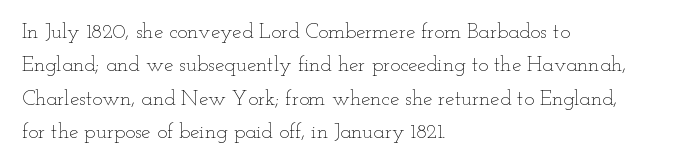
How would I describe the line gaps? Plain and ordinary. Weight: in the light-to-regular range. The type is set solid horizontally, with unmodified tracking. The lines are quadded left.
